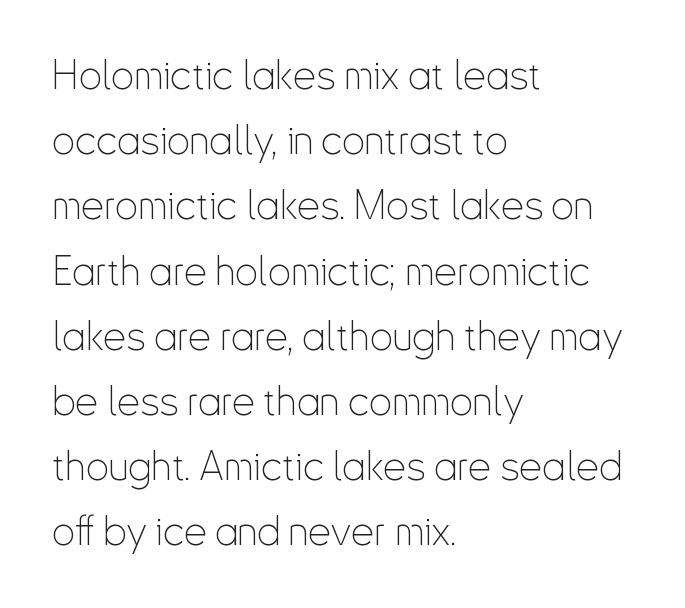
The image shows 41 px thin, condensed sans-serif type, upright; set left-aligned, normal line spacing (1.59x), normal letter spacing, not underlined; low stroke contrast and a small x-height.
